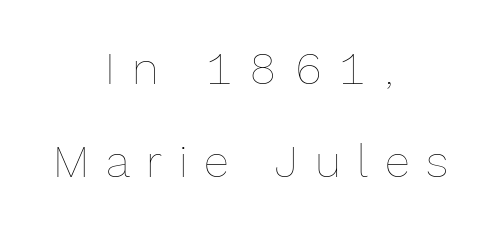
The image shows 46 px thin type, upright; set centered, loose line spacing (2.02x), unusually wide letter spacing (+0.36 em), not underlined; a medium x-height.
